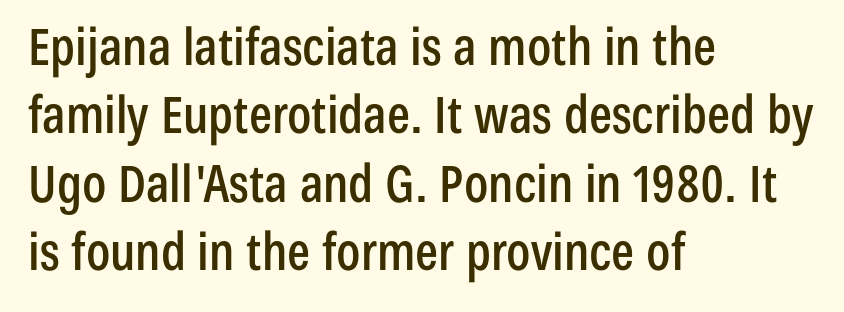
Q: Is the text italic (slanted)? A: No, it is upright.
Q: Is the typeface a serif or a sans-serif typeface? A: Sans-serif.
Q: Is the text underlined? A: No.
Q: How is the paragraph aligned? A: Left-aligned.
Q: Is the spacing between letters normal or unusually wide? A: Normal.
Q: Is the spacing between lines tight, normal or loose? A: Normal.
Q: Width (condensed, normal, or wide)? A: Condensed.
Q: Stroke contrast? A: Low.
Q: x-height? A: Medium.
Q: Monospaced? A: No.
